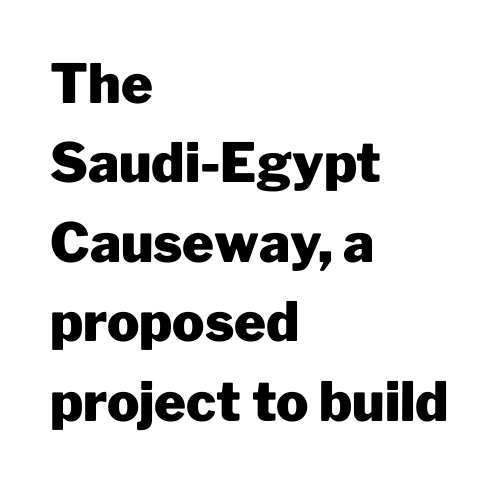
Q: Is the text bold? A: Yes.
Q: Is the text italic (slanted)? A: No, it is upright.
Q: Is the typeface a serif or a sans-serif typeface? A: Sans-serif.
Q: Is the text underlined? A: No.
Q: How is the paragraph aligned? A: Left-aligned.
Q: Is the spacing between letters normal or unusually wide? A: Normal.
Q: Is the spacing between lines tight, normal or loose? A: Normal.
Q: Width (condensed, normal, or wide)? A: Normal.
Q: Stroke contrast? A: Low.
Q: x-height? A: Medium.
Q: Monospaced? A: No.
